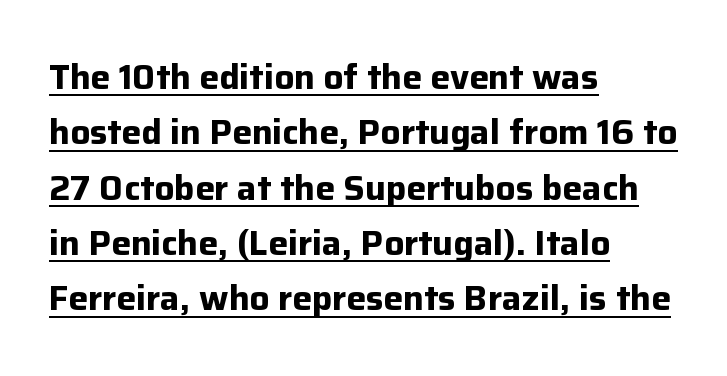
Q: Is the text bold? A: Yes.
Q: Is the text italic (slanted)? A: No, it is upright.
Q: Is the typeface a serif or a sans-serif typeface? A: Sans-serif.
Q: Is the text underlined? A: Yes.
Q: How is the paragraph aligned? A: Left-aligned.
Q: Is the spacing between letters normal or unusually wide? A: Normal.
Q: Is the spacing between lines tight, normal or loose? A: Normal.
Q: Width (condensed, normal, or wide)? A: Normal.
Q: Stroke contrast? A: Low.
Q: x-height? A: Medium.
Q: Monospaced? A: No.
